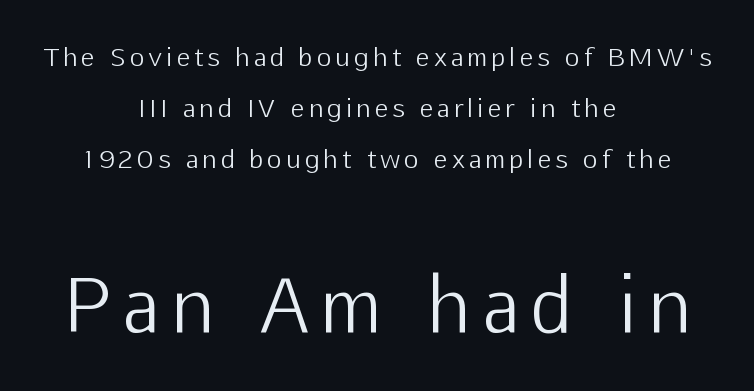
The image shows 74 px light sans-serif type, upright; set centered, loose line spacing (2.05x), not underlined; the second (bottom) block is 2.96x larger; low stroke contrast and a medium x-height.
